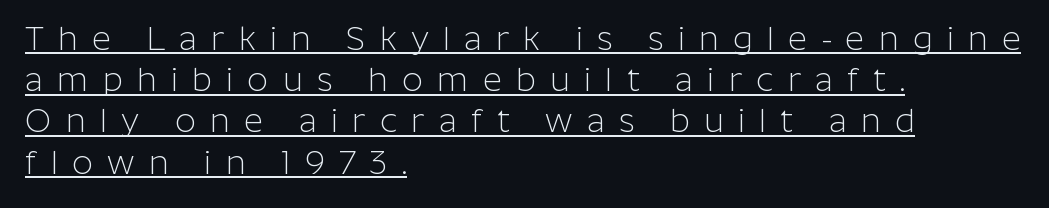
The image shows 33 px light sans-serif type, upright; set left-aligned, normal line spacing (1.25x), unusually wide letter spacing (+0.43 em), underlined; low stroke contrast and a medium x-height.
